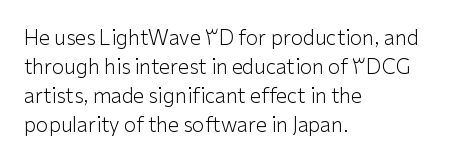
{"italic": "no", "bold": "no", "underline": "no", "align": "left", "line_spacing": "normal", "line_spacing_ratio": 1.45, "letter_spacing": "normal", "letter_spacing_em": 0.0, "glyph_px": 20}
